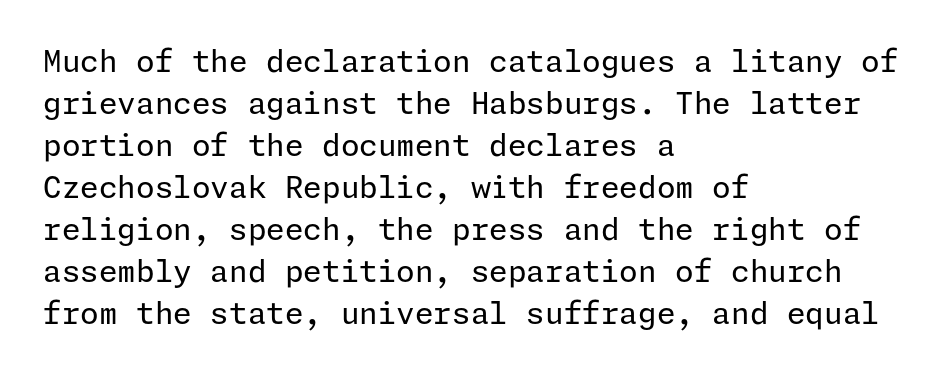
{"serif": "no", "italic": "no", "bold": "no", "weight": "regular", "width": "normal", "stroke_contrast": "low", "x_height": "medium", "underline": "no", "align": "left", "line_spacing": "normal", "line_spacing_ratio": 1.4, "letter_spacing": "normal", "letter_spacing_em": 0.0, "glyph_px": 30}
